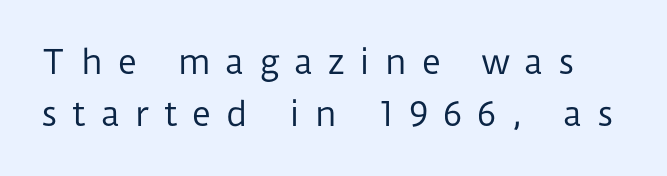
The image shows 33 px regular-weight sans-serif type, upright; set normal line spacing (1.57x), unusually wide letter spacing (+0.45 em), not underlined; low stroke contrast and a medium x-height.
